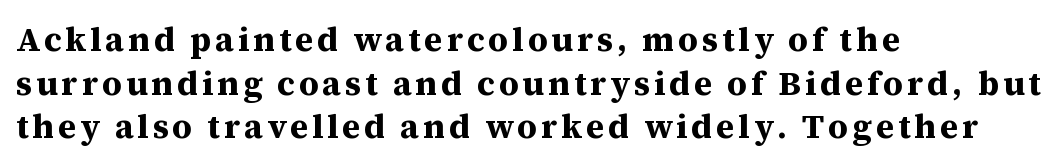
{"serif": "yes", "italic": "no", "bold": "yes", "weight": "bold", "width": "normal", "stroke_contrast": "medium", "x_height": "medium", "monospaced": "no", "underline": "no", "align": "left", "line_spacing": "normal", "line_spacing_ratio": 1.28, "glyph_px": 34}
